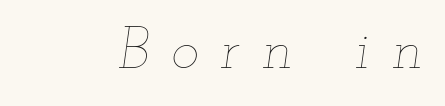
The image shows 59 px thin, wide type, italic (leaning right); set unusually wide letter spacing (+0.38 em), not underlined; low stroke contrast and a small x-height.
